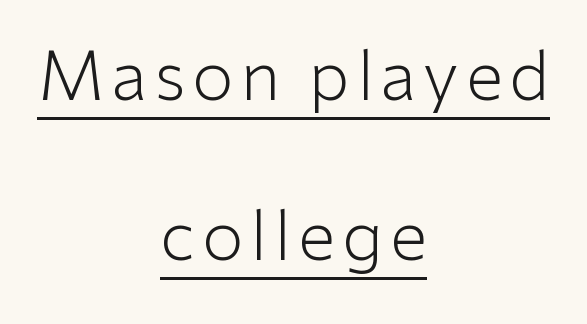
The image shows 68 px light sans-serif type, upright; set centered, loose line spacing (2.36x), underlined; low stroke contrast and a medium x-height.
